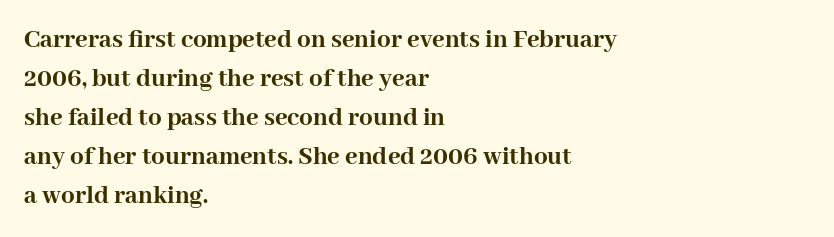
{"italic": "no", "bold": "yes", "underline": "no", "align": "left", "line_spacing": "normal", "line_spacing_ratio": 1.44, "letter_spacing": "normal", "letter_spacing_em": 0.0, "glyph_px": 27}
